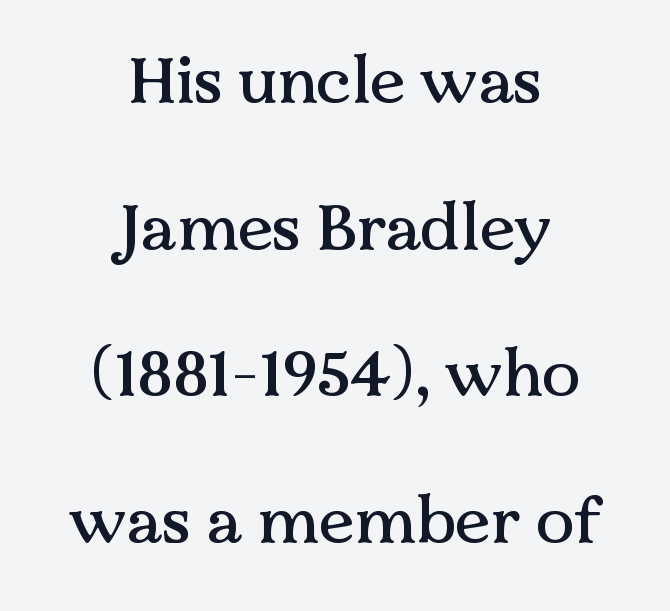
Q: Is the text italic (slanted)? A: No, it is upright.
Q: Is the typeface a serif or a sans-serif typeface? A: Serif.
Q: Is the text underlined? A: No.
Q: How is the paragraph aligned? A: Centered.
Q: Is the spacing between letters normal or unusually wide? A: Normal.
Q: Is the spacing between lines tight, normal or loose? A: Loose.
Q: Width (condensed, normal, or wide)? A: Normal.
Q: Stroke contrast? A: Medium.
Q: x-height? A: Medium.
Q: Monospaced? A: No.
